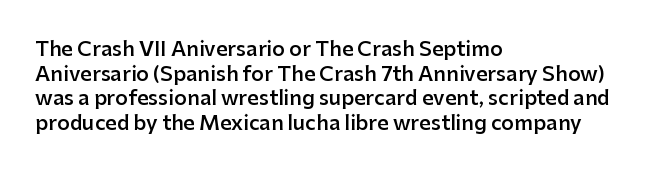
Characters follow at the spacing the type designer built in. The specimen reads as upright at a glance. The specimen omits any rule beneath the text block's lines. Short and long lines alike share a common starting point at left. Notice the strokes are somewhat thickened but not fully heavy: this is a semibold.
